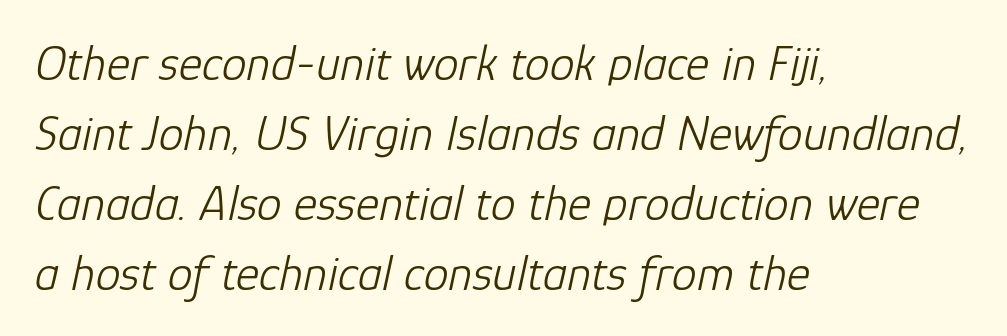
{"italic": "yes", "lean": "right", "slant_degrees": 12, "bold": "no", "weight": "light", "width": "normal", "stroke_contrast": "low", "x_height": "medium", "monospaced": "no", "underline": "no", "align": "left", "line_spacing": "normal", "line_spacing_ratio": 1.4, "letter_spacing": "normal", "letter_spacing_em": 0.0, "glyph_px": 50}
